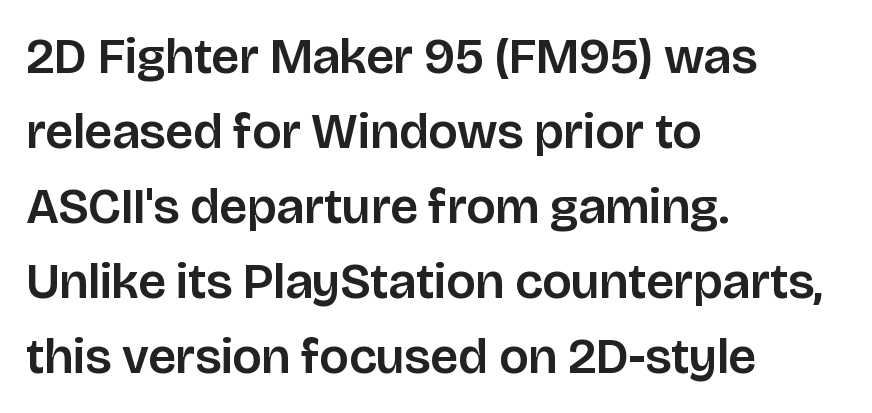
{"serif": "no", "italic": "no", "width": "normal", "stroke_contrast": "low", "x_height": "large", "monospaced": "no", "underline": "no", "align": "left", "line_spacing": "normal", "line_spacing_ratio": 1.5, "letter_spacing": "normal", "letter_spacing_em": 0.0, "glyph_px": 50}
